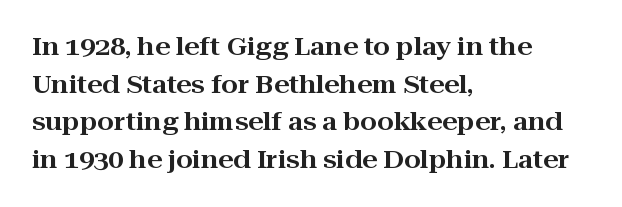
{"italic": "no", "underline": "no", "align": "left", "line_spacing": "normal", "line_spacing_ratio": 1.57, "letter_spacing": "normal", "letter_spacing_em": 0.0, "glyph_px": 24}
